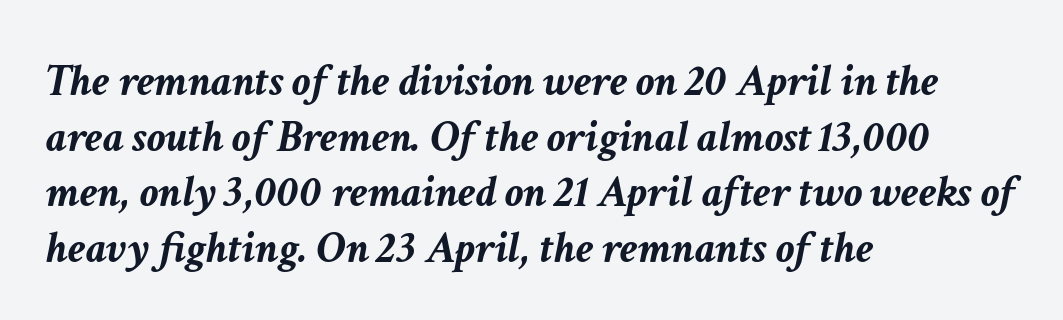
Q: Is the text bold? A: Yes.
Q: Is the text italic (slanted)? A: Yes, it leans right by about 11 degrees.
Q: Is the text underlined? A: No.
Q: How is the paragraph aligned? A: Left-aligned.
Q: Is the spacing between letters normal or unusually wide? A: Normal.
Q: Width (condensed, normal, or wide)? A: Normal.
Q: Stroke contrast? A: Low.
Q: x-height? A: Medium.
Q: Monospaced? A: No.
